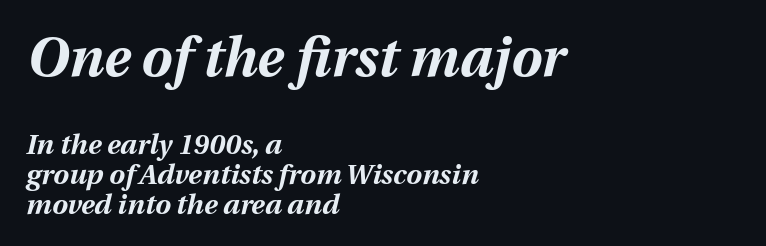
Q: Is the text bold? A: Yes.
Q: Is the text italic (slanted)? A: Yes, it leans right by about 12 degrees.
Q: Is the text underlined? A: No.
Q: How is the paragraph aligned? A: Left-aligned.
Q: Is the spacing between letters normal or unusually wide? A: Normal.
Q: Is the spacing between lines tight, normal or loose? A: Tight.
Q: Which block of text is set in a larger size, the first (top) or the second (bottom)? A: The first (top) one.
Q: Width (condensed, normal, or wide)? A: Normal.
Q: Stroke contrast? A: Medium.
Q: x-height? A: Medium.
Q: Monospaced? A: No.
